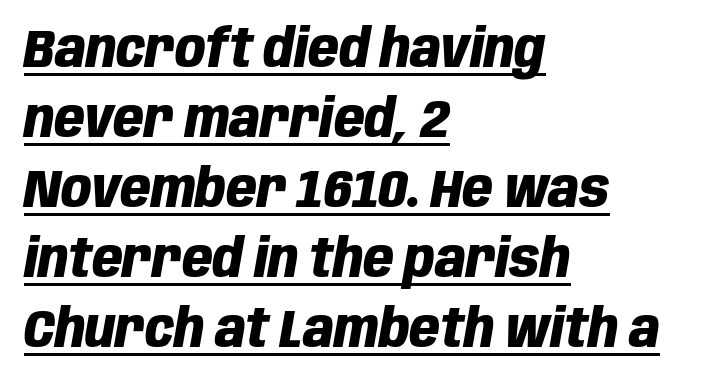
{"italic": "yes", "lean": "right", "slant_degrees": 10, "bold": "yes", "weight": "heavy", "width": "condensed", "stroke_contrast": "low", "x_height": "large", "monospaced": "no", "underline": "yes", "align": "left", "line_spacing": "normal", "line_spacing_ratio": 1.32, "letter_spacing": "normal", "letter_spacing_em": 0.0, "glyph_px": 53}
